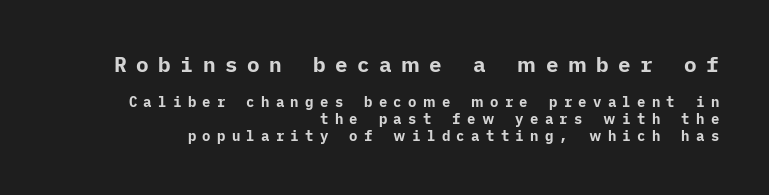
{"italic": "no", "bold": "yes", "underline": "no", "align": "right", "line_spacing_ratio": 1.2, "letter_spacing": "wide", "letter_spacing_em": 0.45, "larger_block": "first", "size_ratio": 1.5, "glyph_px": 21}
